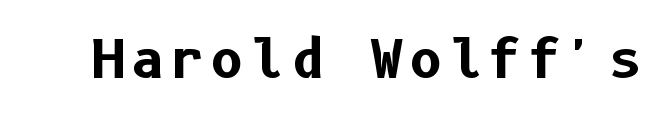
The image shows 51 px bold sans-serif type, upright; set not underlined; low stroke contrast and a medium x-height.
